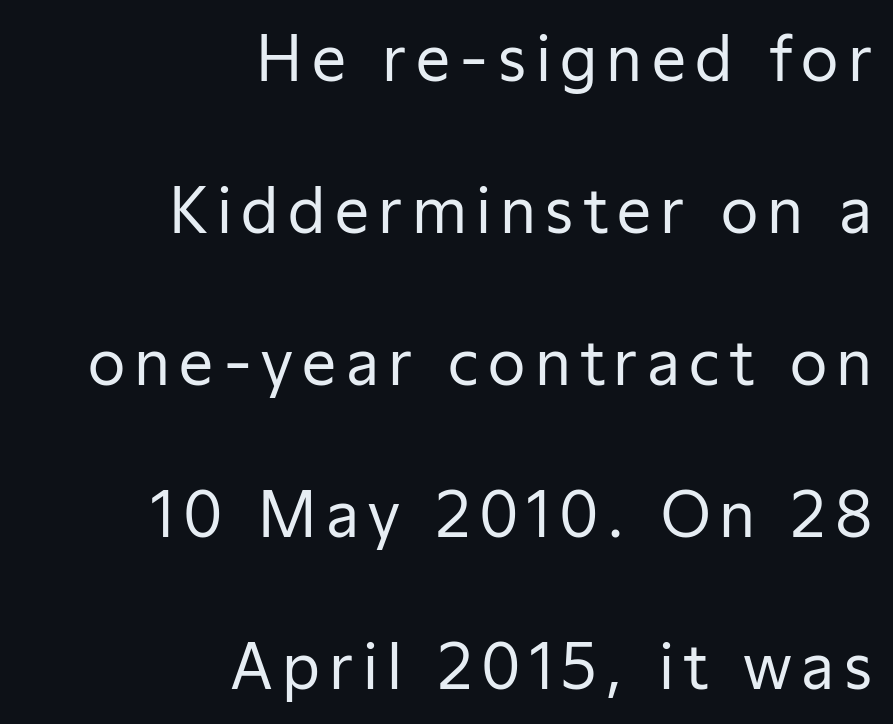
Q: Is the text bold? A: No.
Q: Is the text italic (slanted)? A: No, it is upright.
Q: Is the typeface a serif or a sans-serif typeface? A: Sans-serif.
Q: Is the text underlined? A: No.
Q: How is the paragraph aligned? A: Right-aligned.
Q: Is the spacing between lines tight, normal or loose? A: Loose.
Q: Width (condensed, normal, or wide)? A: Normal.
Q: Stroke contrast? A: Low.
Q: x-height? A: Medium.
Q: Monospaced? A: No.
